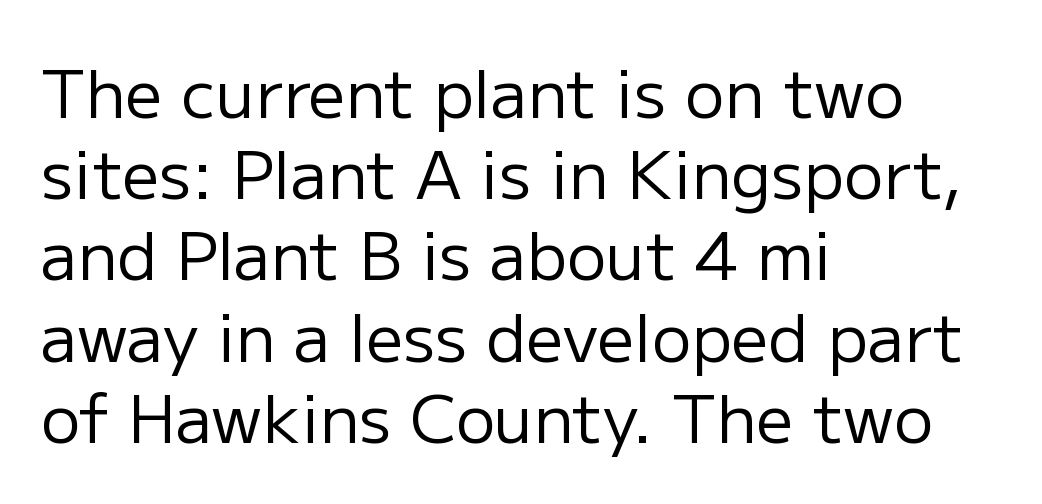
The image shows 66 px regular-weight sans-serif type, upright; set left-aligned, line spacing 1.23x, normal letter spacing, not underlined; low stroke contrast and a medium x-height.
